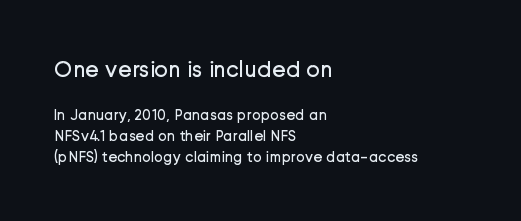
The image shows 23 px text type, upright; set left-aligned, normal line spacing (1.41x), normal letter spacing, not underlined; the first (top) block is 1.53x larger.
